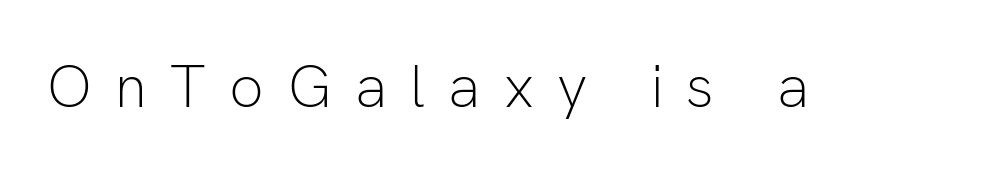
Q: Is the text bold? A: No.
Q: Is the text italic (slanted)? A: No, it is upright.
Q: Is the typeface a serif or a sans-serif typeface? A: Sans-serif.
Q: Is the text underlined? A: No.
Q: Is the spacing between letters normal or unusually wide? A: Unusually wide.
Q: Width (condensed, normal, or wide)? A: Normal.
Q: Stroke contrast? A: Low.
Q: x-height? A: Medium.
Q: Monospaced? A: No.
